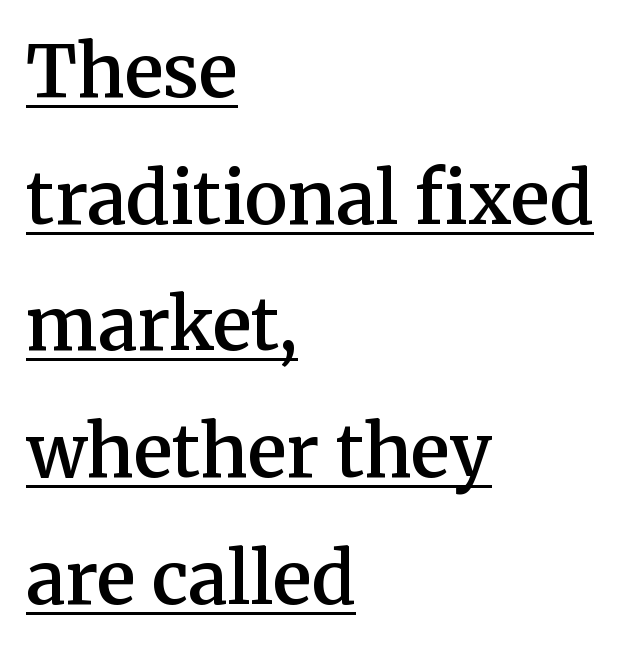
This is the regular roman posture of the typeface. Looks like regular typesetting: each glyph gets only the width it needs. A serif font was chosen for this passage. Tracking here is standard; glyphs follow each other at the usual distance.
